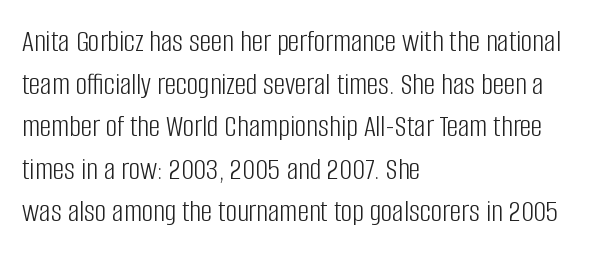
The face looks like a standard text weight, possibly lighter. Line beginnings align vertically; line endings do not. In terms of leading, this rendering sits right in the middle. Has an underline been added? It has not.
